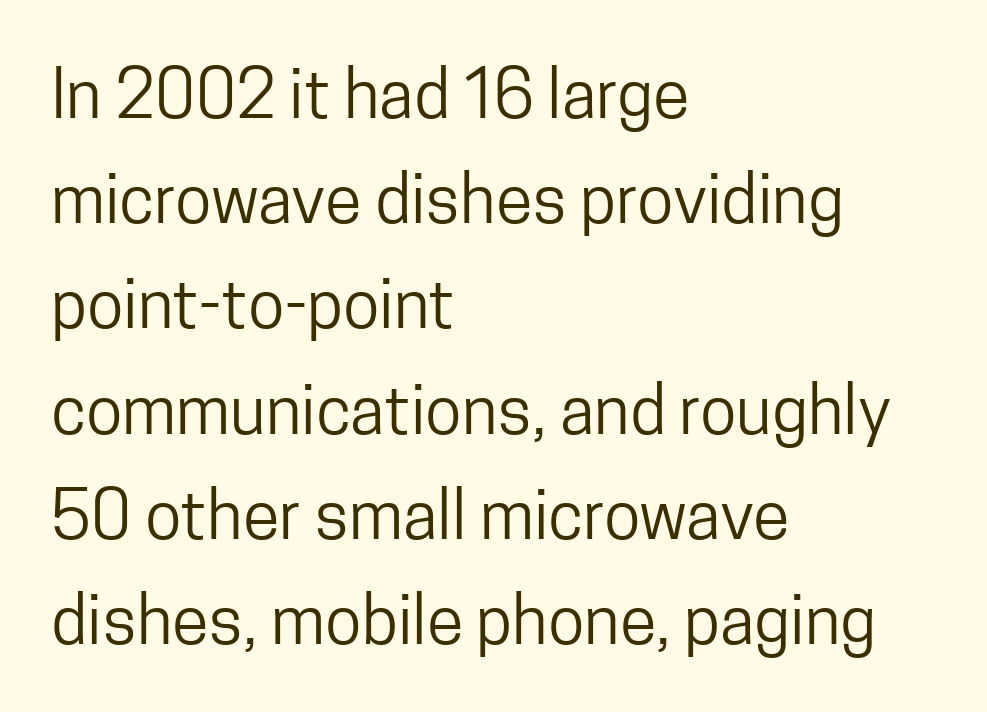
{"serif": "no", "italic": "no", "bold": "no", "weight": "regular", "width": "condensed", "stroke_contrast": "low", "x_height": "medium", "monospaced": "no", "underline": "no", "align": "left", "line_spacing": "normal", "line_spacing_ratio": 1.57, "letter_spacing": "normal", "letter_spacing_em": 0.0, "glyph_px": 67}
